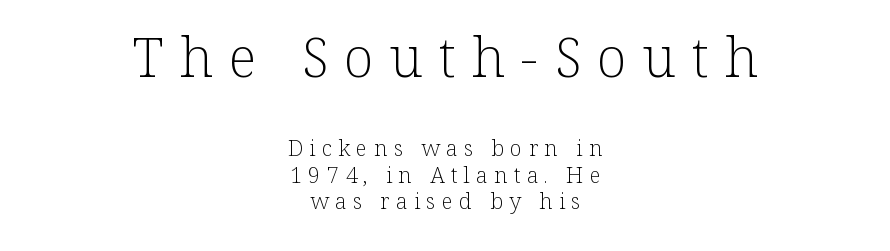
Note: serifs present on the glyphs. In CSS terms this would be text-align: center. Loose tracking; the words dissolve into strings of separated letters. The letterforms sit at book weight or below. If you drew a line through each stem, it would be perfectly vertical.
